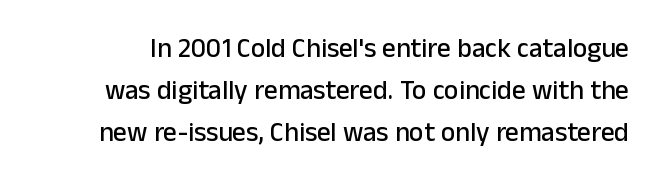
Q: Is the text italic (slanted)? A: No, it is upright.
Q: Is the text underlined? A: No.
Q: Is the spacing between letters normal or unusually wide? A: Normal.
Q: Is the spacing between lines tight, normal or loose? A: Normal.
